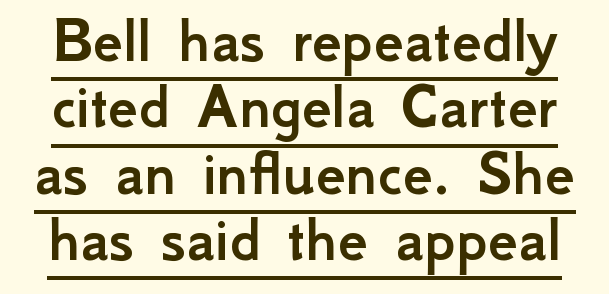
The image shows 67 px sans-serif type, upright; set tight line spacing (0.99x), normal letter spacing, underlined; low stroke contrast and a small x-height.
